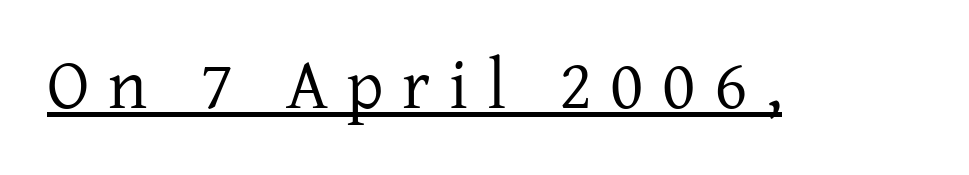
The image shows 71 px regular-weight serif type, upright; set unusually wide letter spacing (+0.26 em), underlined; low stroke contrast and a medium x-height.
